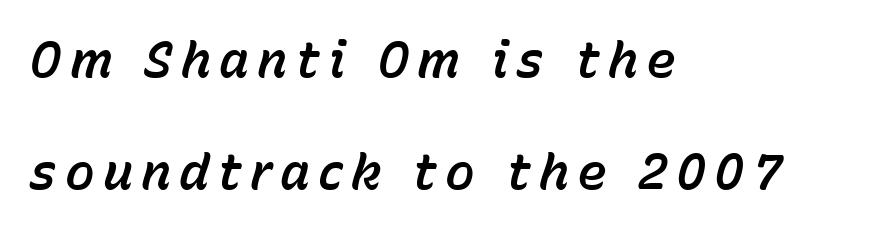
Looking at the ascenders, they clearly lean. The lines are quadded left. This sample has the flowing, uneven cadence of proportional lettering. Vertically, the passage feels expansive, rows floating well apart.
